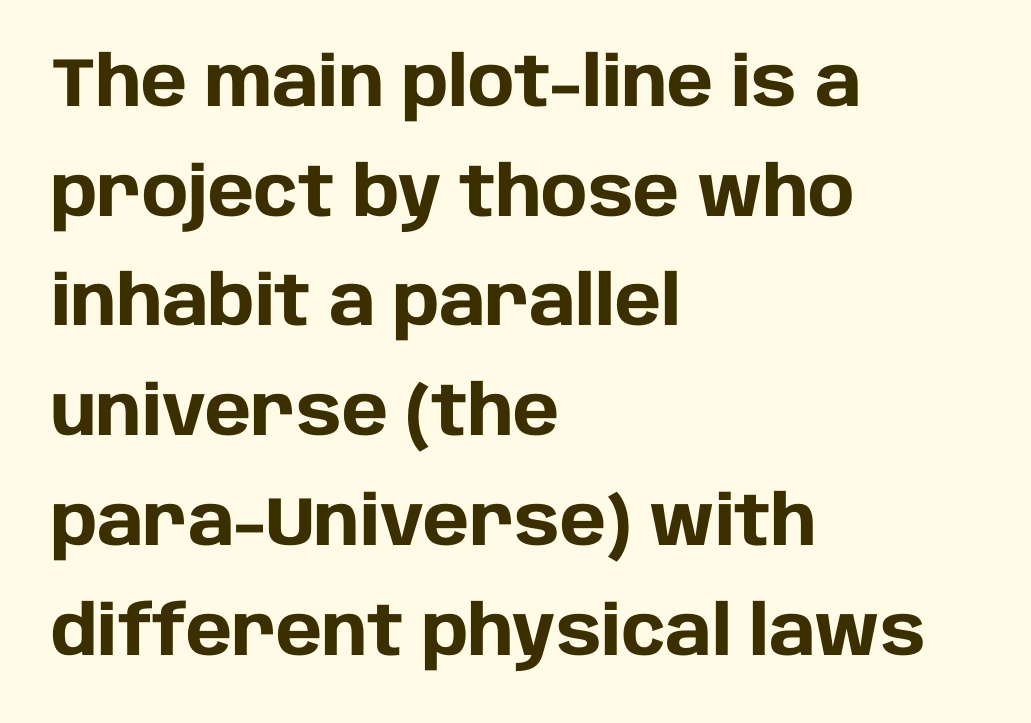
Q: Is the text bold? A: Yes.
Q: Is the text italic (slanted)? A: No, it is upright.
Q: Is the typeface a serif or a sans-serif typeface? A: Sans-serif.
Q: Is the text underlined? A: No.
Q: How is the paragraph aligned? A: Left-aligned.
Q: Is the spacing between letters normal or unusually wide? A: Normal.
Q: Is the spacing between lines tight, normal or loose? A: Normal.
Q: Width (condensed, normal, or wide)? A: Normal.
Q: Stroke contrast? A: Low.
Q: x-height? A: Large.
Q: Monospaced? A: No.
